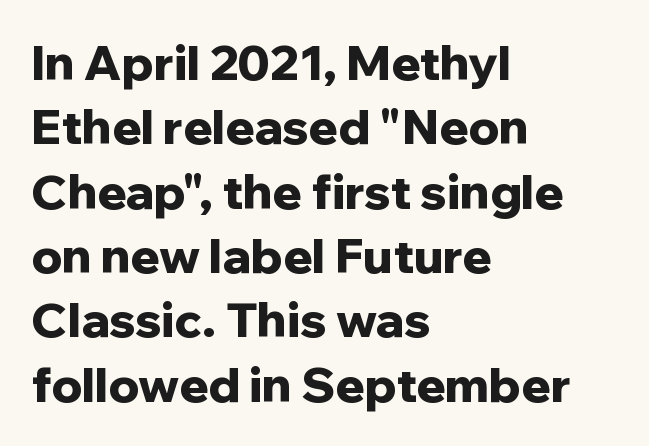
{"serif": "no", "italic": "no", "bold": "yes", "weight": "bold", "width": "normal", "stroke_contrast": "low", "x_height": "medium", "monospaced": "no", "underline": "no", "align": "left", "line_spacing": "normal", "line_spacing_ratio": 1.34, "letter_spacing": "normal", "letter_spacing_em": 0.0, "glyph_px": 48}
